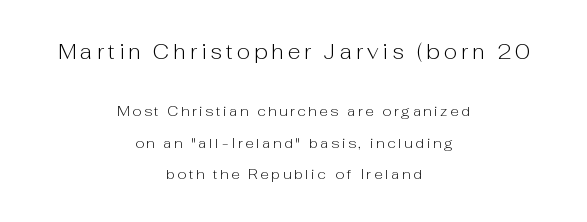
Q: Is the text bold? A: No.
Q: Is the text italic (slanted)? A: No, it is upright.
Q: Is the text underlined? A: No.
Q: How is the paragraph aligned? A: Centered.
Q: Is the spacing between lines tight, normal or loose? A: Loose.
Q: Which block of text is set in a larger size, the first (top) or the second (bottom)? A: The first (top) one.
